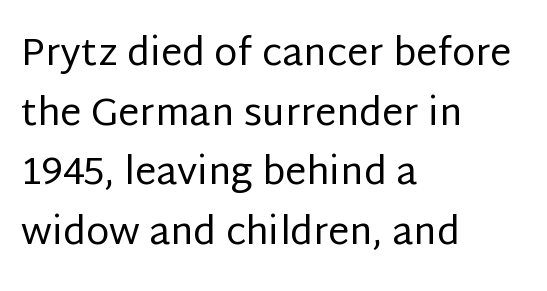
Nope, no serifs anywhere on these letters. Baseline-to-baseline distance is the conventional proportion of letter height. Stems and bowls with no extra thickness — not bold. Each row of text sits above clean, open space. Does extra space separate the letters? No, they use regular spacing. Looks like regular typesetting: each glyph gets only the width it needs.
